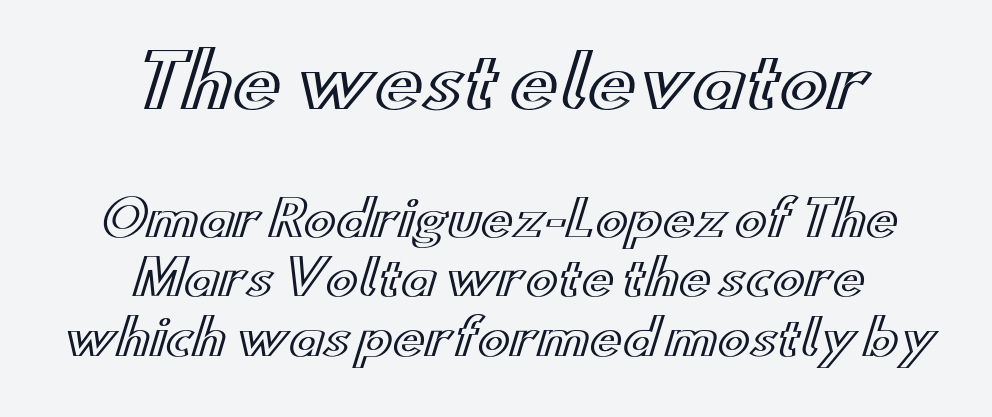
Q: Is the text italic (slanted)? A: Yes.
Q: Is the text underlined? A: No.
Q: How is the paragraph aligned? A: Centered.
Q: Is the spacing between letters normal or unusually wide? A: Normal.
Q: Which block of text is set in a larger size, the first (top) or the second (bottom)? A: The first (top) one.
Q: Width (condensed, normal, or wide)? A: Wide.
Q: x-height? A: Small.
Q: Monospaced? A: No.
